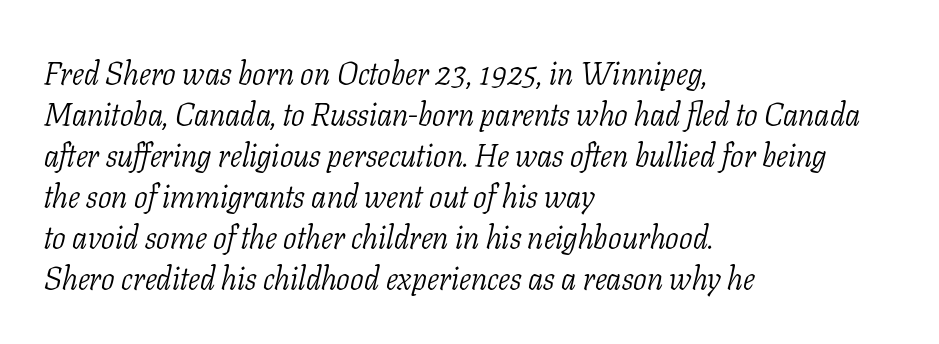
{"serif": "yes", "italic": "yes", "lean": "right", "slant_degrees": 11, "bold": "no", "weight": "light", "width": "condensed", "stroke_contrast": "low", "x_height": "medium", "monospaced": "no", "underline": "no", "align": "left", "line_spacing": "normal", "line_spacing_ratio": 1.28, "letter_spacing": "normal", "letter_spacing_em": 0.0, "glyph_px": 32}
